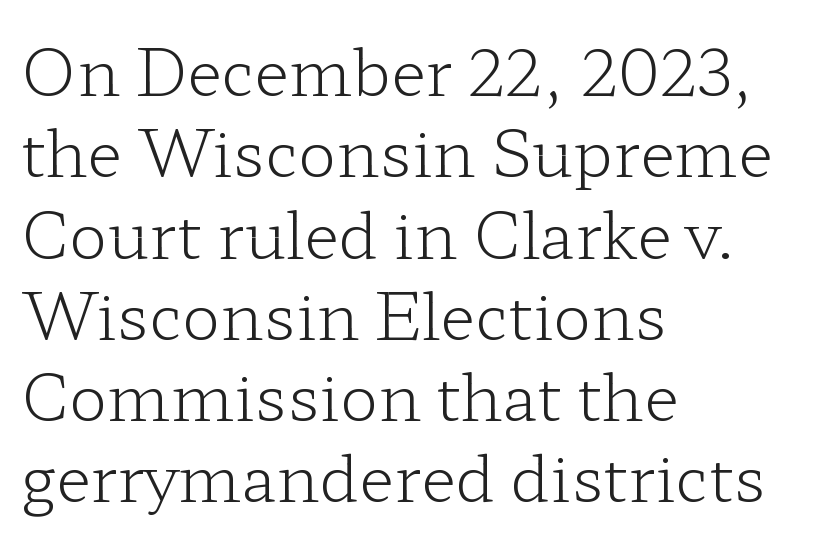
The foot of each line stays bare and open. The designer went with a serif here, giving each stem small feet. The text block is weighted toward the left margin, trailing off unevenly rightward. No extra ink here — the face is not bold.
